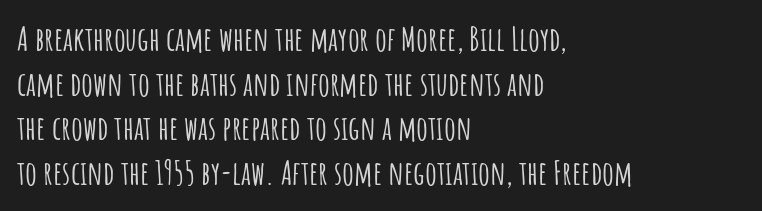
{"serif": "no", "italic": "no", "width": "condensed", "stroke_contrast": "low", "x_height": "large", "monospaced": "no", "underline": "no", "align": "left", "line_spacing": "normal", "line_spacing_ratio": 1.35, "letter_spacing": "normal", "letter_spacing_em": 0.0, "glyph_px": 33}
